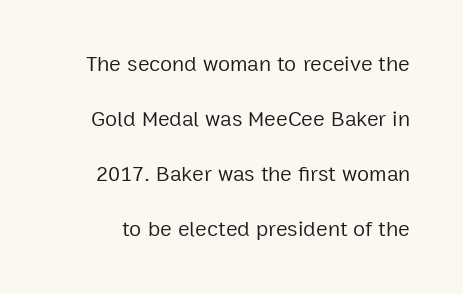
{"italic": "no", "bold": "no", "underline": "no", "line_spacing": "loose", "line_spacing_ratio": 2.5, "letter_spacing": "normal", "letter_spacing_em": 0.0, "glyph_px": 22}
